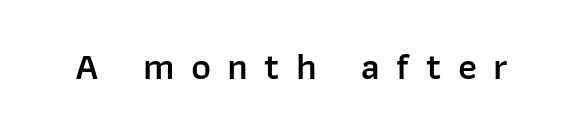
The image shows 38 px semibold sans-serif type, upright; set unusually wide letter spacing (+0.43 em), not underlined; low stroke contrast and a medium x-height.
